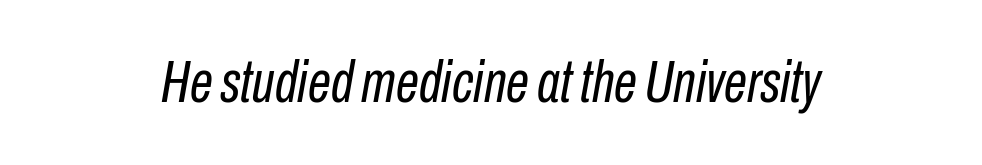
The image shows 59 px regular-weight, condensed type, italic (leaning right); set centered, normal letter spacing, not underlined; low stroke contrast and a medium x-height.
